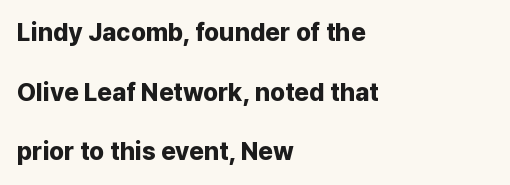
The image shows 25 px bold type, upright; set left-aligned, loose line spacing (2.39x), normal letter spacing, not underlined.
